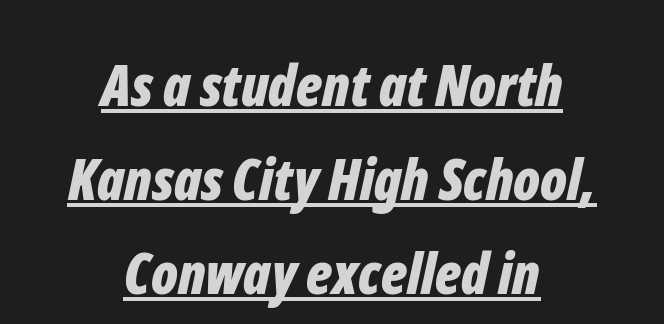
{"italic": "yes", "lean": "right", "slant_degrees": 12, "bold": "yes", "weight": "bold", "width": "condensed", "stroke_contrast": "low", "x_height": "medium", "monospaced": "no", "underline": "yes", "align": "center", "line_spacing": "normal", "line_spacing_ratio": 1.65, "letter_spacing": "normal", "letter_spacing_em": 0.0, "glyph_px": 57}
